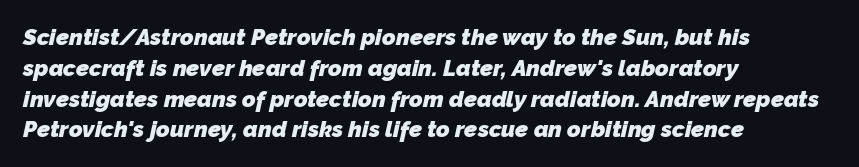
The image shows 23 px bold type; set left-aligned, normal line spacing (1.34x), normal letter spacing, not underlined.
